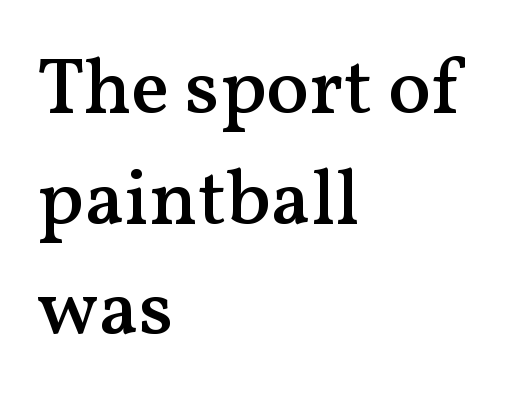
Each new line begins a customary step beneath the previous one. The face used here is proportionally spaced, like ordinary book or web type. Nope, not italic — everything's standing straight. Default kerning and tracking; the words read as compact shapes. A bit beefed up — I'd call it semibold rather than bold. What kind of face is this? One with serifs.
